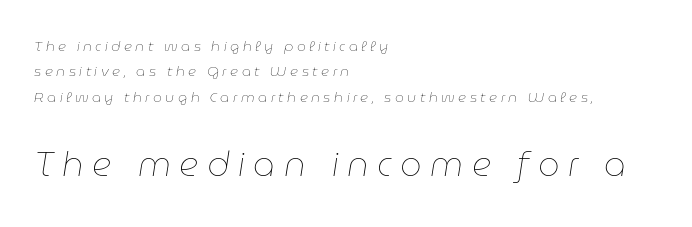
Stems here are at most as thick as an everyday book face. Yep, that's italic — everything's leaning. Honestly, the letter spacing is so wide it's the main thing you notice. Casual observation: everything's shoved over to the left.
